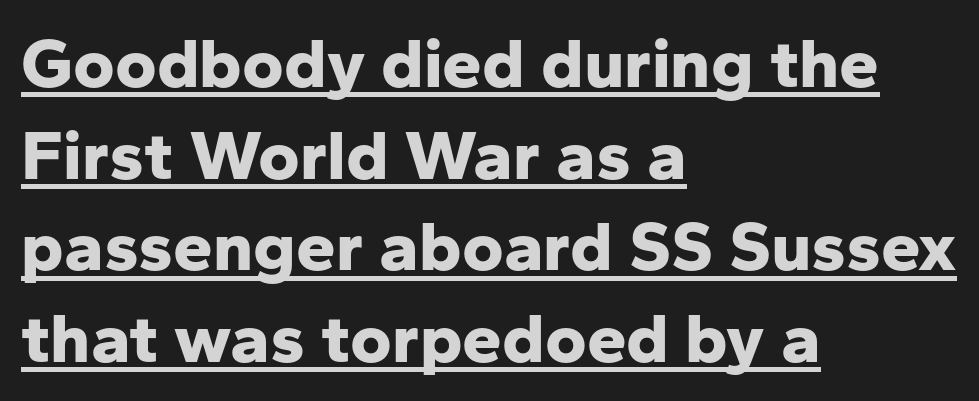
This sample uses a sans-serif face. Every character sits straight up, as roman type does. Beneath each row of characters lies a ruled line. If you measured baseline to baseline, you'd find a middling distance. Strokes here are thick enough to call this a true bold.
